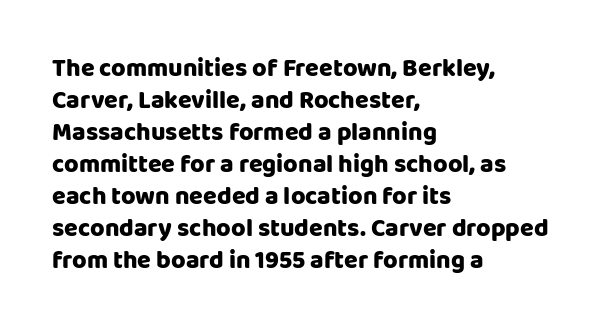
Summary of vertical rhythm: regular, with standard interline spacing. The string is rendered with underlining switched off. This rendering uses left alignment, leaving the right contour irregular. The lettering stays uniformly vertical, giving the passage a roman look. The horizontal fit of the characters is conventional and even.
